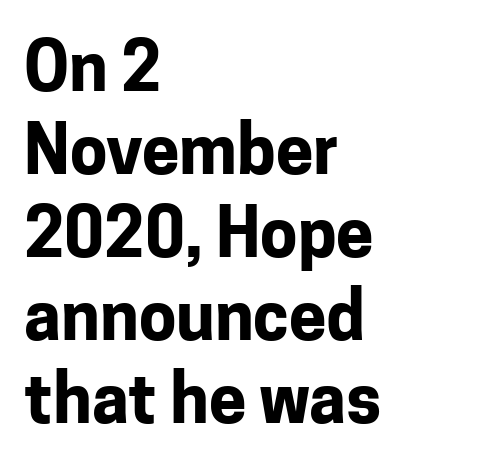
The image shows 67 px bold sans-serif type, upright; set left-aligned, line spacing 1.24x, normal letter spacing, not underlined; low stroke contrast and a medium x-height.
